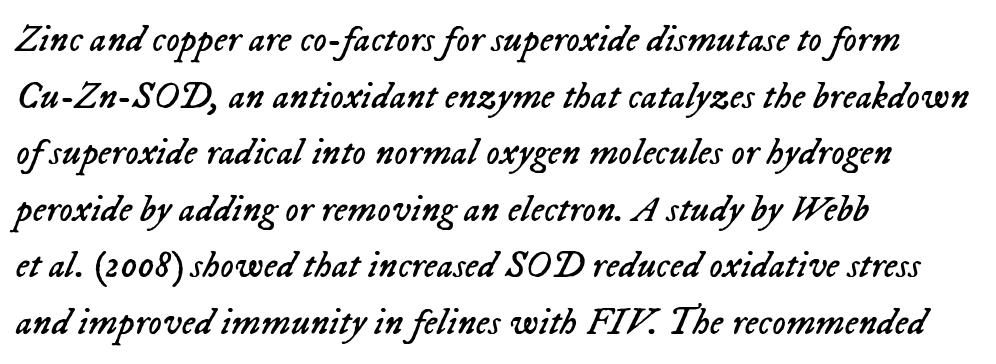
Weight class: somewhere from thin through regular. The paragraph has a hard left edge and a soft right edge. The gap between lines stays unmarked. Whoever set this chose a conventional vertical rhythm. Slant detected: the letters are inclined. Do the characters align in a grid? No, the font is proportional.
